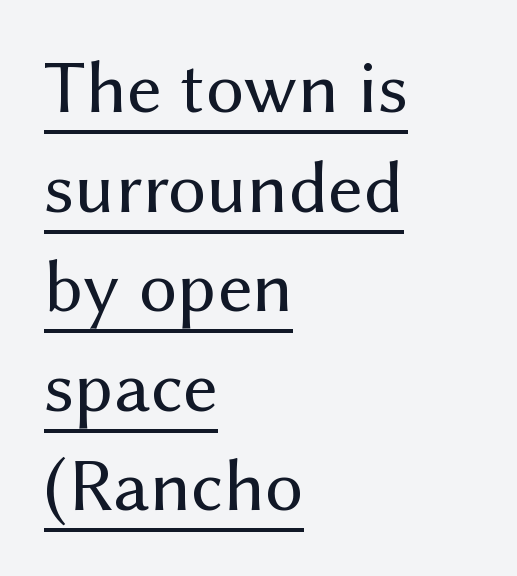
Q: Is the text bold? A: No.
Q: Is the text italic (slanted)? A: No, it is upright.
Q: Is the typeface a serif or a sans-serif typeface? A: Sans-serif.
Q: Is the text underlined? A: Yes.
Q: How is the paragraph aligned? A: Left-aligned.
Q: Is the spacing between letters normal or unusually wide? A: Normal.
Q: Is the spacing between lines tight, normal or loose? A: Normal.
Q: Width (condensed, normal, or wide)? A: Normal.
Q: Stroke contrast? A: Medium.
Q: x-height? A: Medium.
Q: Monospaced? A: No.
